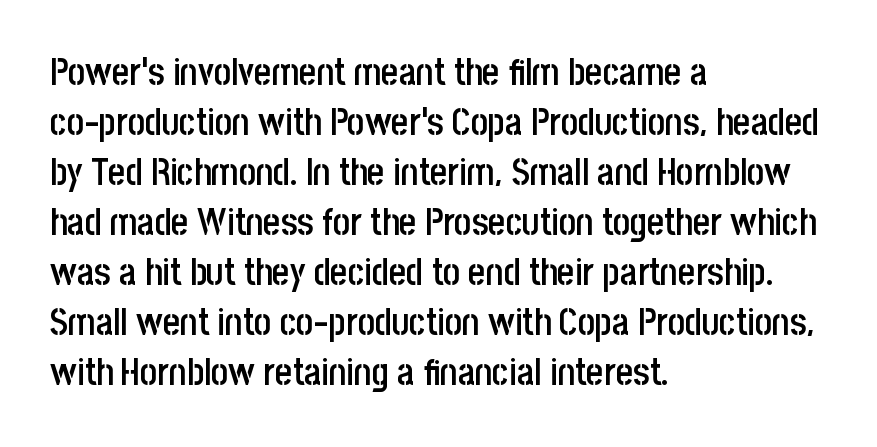
Q: Is the text bold? A: Semi-bold.
Q: Is the text italic (slanted)? A: No, it is upright.
Q: Is the typeface a serif or a sans-serif typeface? A: Sans-serif.
Q: Is the text underlined? A: No.
Q: How is the paragraph aligned? A: Left-aligned.
Q: Is the spacing between letters normal or unusually wide? A: Normal.
Q: Is the spacing between lines tight, normal or loose? A: Normal.
Q: Width (condensed, normal, or wide)? A: Condensed.
Q: Stroke contrast? A: Low.
Q: x-height? A: Large.
Q: Monospaced? A: No.
